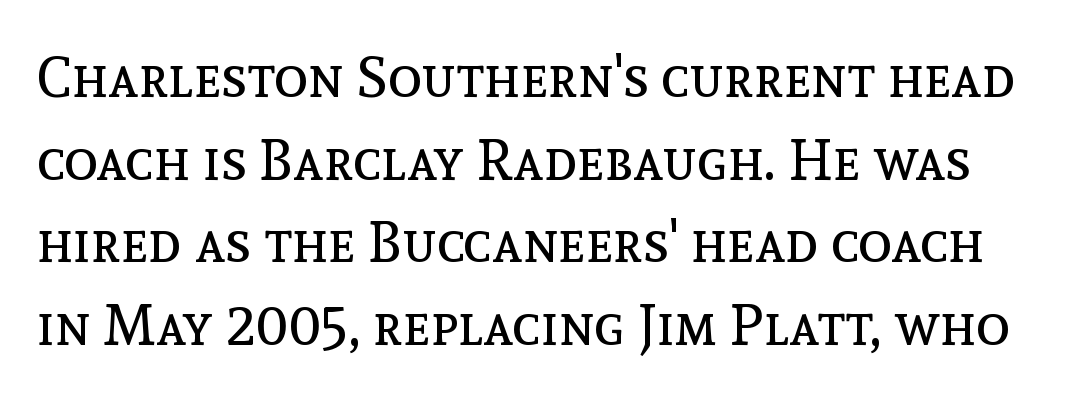
Does the leading feel generous? No, just average. Check the space under the baseline: it is left empty. A roman cut, with each character standing at attention. Varying glyph widths throughout — classic text-font behaviour.
